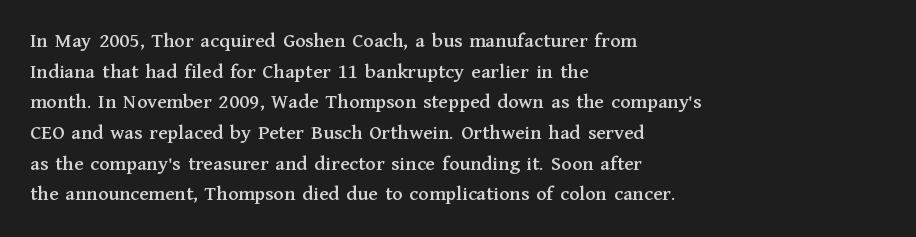
{"italic": "no", "underline": "no", "align": "left", "line_spacing": "normal", "line_spacing_ratio": 1.46, "letter_spacing": "normal", "letter_spacing_em": 0.0, "glyph_px": 21}
